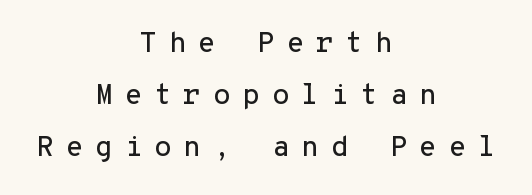
Q: Is the text italic (slanted)? A: No, it is upright.
Q: Is the typeface a serif or a sans-serif typeface? A: Sans-serif.
Q: Is the text underlined? A: No.
Q: How is the paragraph aligned? A: Centered.
Q: Is the spacing between letters normal or unusually wide? A: Unusually wide.
Q: Width (condensed, normal, or wide)? A: Normal.
Q: Stroke contrast? A: Low.
Q: x-height? A: Medium.
Q: Monospaced? A: Yes.
